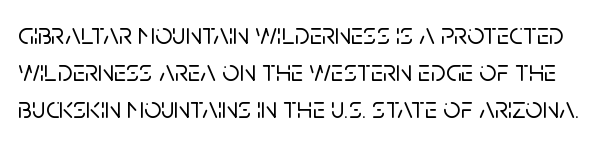
The image shows 30 px sans-serif type, upright; set line spacing 1.23x, normal letter spacing, not underlined; low stroke contrast and a large x-height.
